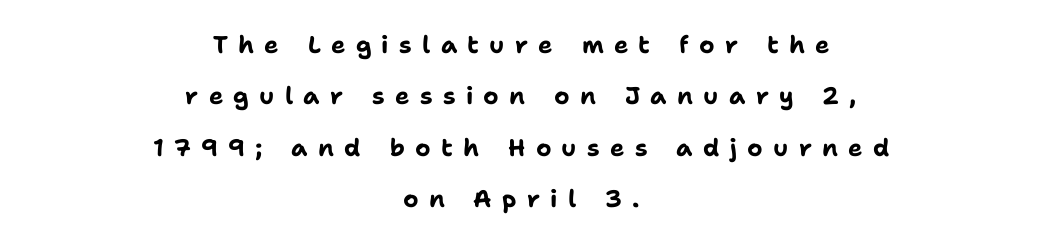
Q: Is the text bold? A: Yes.
Q: Is the text italic (slanted)? A: No, it is upright.
Q: Is the text underlined? A: No.
Q: How is the paragraph aligned? A: Centered.
Q: Is the spacing between letters normal or unusually wide? A: Unusually wide.
Q: Is the spacing between lines tight, normal or loose? A: Loose.
